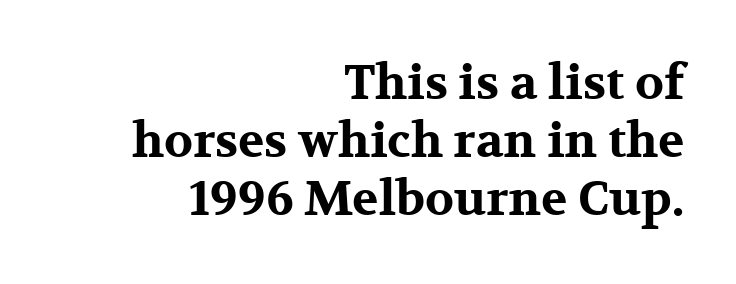
The image shows 48 px bold, wide serif type, upright; set right-aligned, line spacing 1.21x, normal letter spacing, not underlined; medium stroke contrast and a medium x-height.
